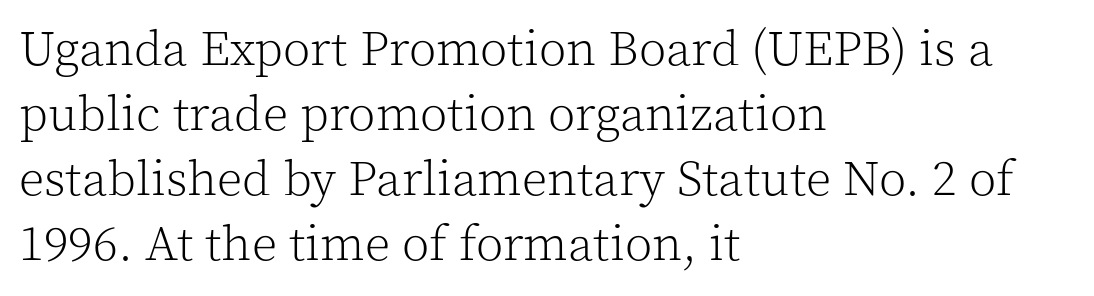
Q: Is the text bold? A: No.
Q: Is the text italic (slanted)? A: No, it is upright.
Q: Is the typeface a serif or a sans-serif typeface? A: Serif.
Q: Is the text underlined? A: No.
Q: How is the paragraph aligned? A: Left-aligned.
Q: Is the spacing between letters normal or unusually wide? A: Normal.
Q: Is the spacing between lines tight, normal or loose? A: Normal.
Q: Width (condensed, normal, or wide)? A: Normal.
Q: x-height? A: Medium.
Q: Monospaced? A: No.
